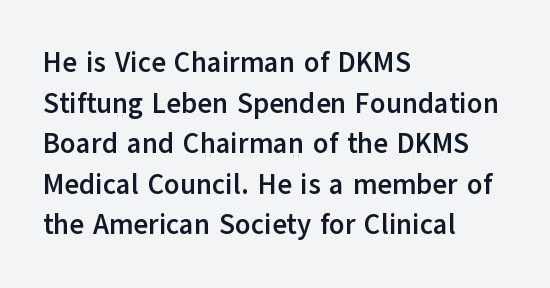
Q: Is the text bold? A: Yes.
Q: Is the text italic (slanted)? A: No, it is upright.
Q: Is the typeface a serif or a sans-serif typeface? A: Sans-serif.
Q: Is the text underlined? A: No.
Q: How is the paragraph aligned? A: Left-aligned.
Q: Is the spacing between letters normal or unusually wide? A: Normal.
Q: Is the spacing between lines tight, normal or loose? A: Normal.
Q: Width (condensed, normal, or wide)? A: Normal.
Q: Stroke contrast? A: Low.
Q: x-height? A: Medium.
Q: Monospaced? A: No.
